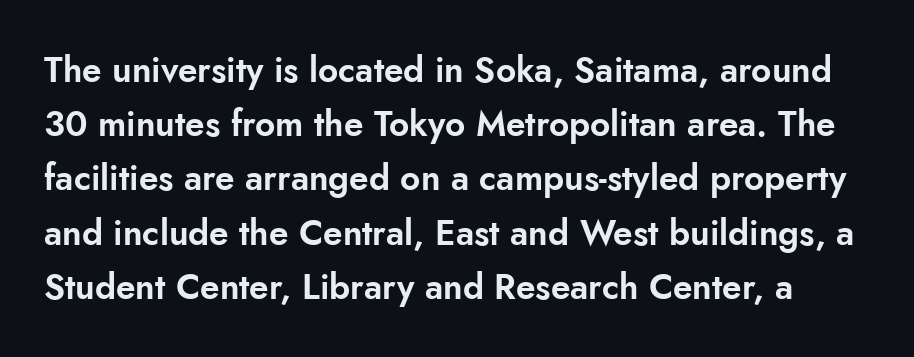
Serifs: no, the terminals of the letterforms are clean. These lines were composed using upright roman letters. Note the varied advance widths — an 'i' is clearly narrower than an 'm'. What's the leading like? Ordinary, nothing unusual.
